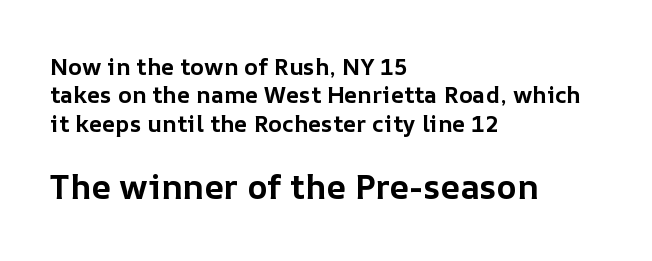
Q: Is the text bold? A: Yes.
Q: Is the text italic (slanted)? A: No, it is upright.
Q: Is the text underlined? A: No.
Q: How is the paragraph aligned? A: Left-aligned.
Q: Is the spacing between letters normal or unusually wide? A: Normal.
Q: Which block of text is set in a larger size, the first (top) or the second (bottom)? A: The second (bottom) one.
Q: Width (condensed, normal, or wide)? A: Normal.
Q: Stroke contrast? A: Low.
Q: x-height? A: Medium.
Q: Monospaced? A: No.
